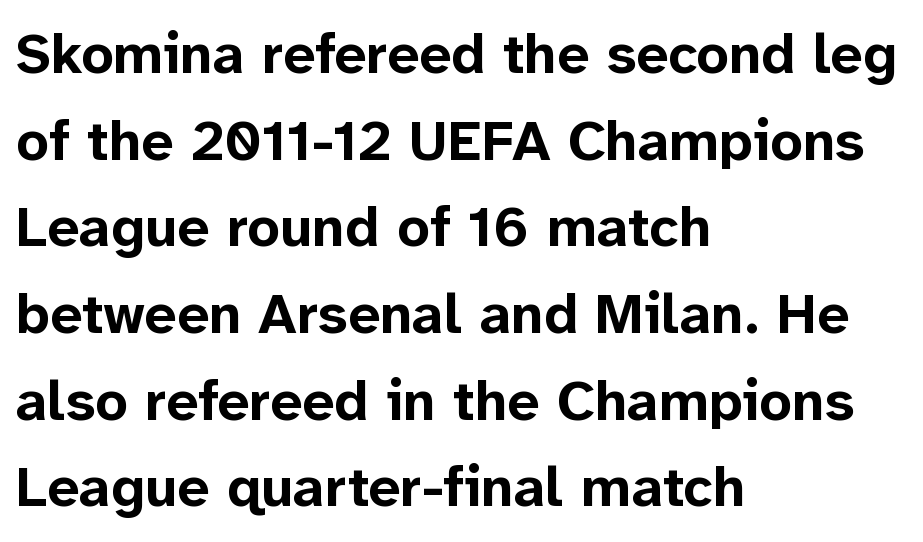
The image shows 57 px bold sans-serif type, upright; set left-aligned, normal line spacing (1.52x), normal letter spacing, not underlined; low stroke contrast and a medium x-height.
